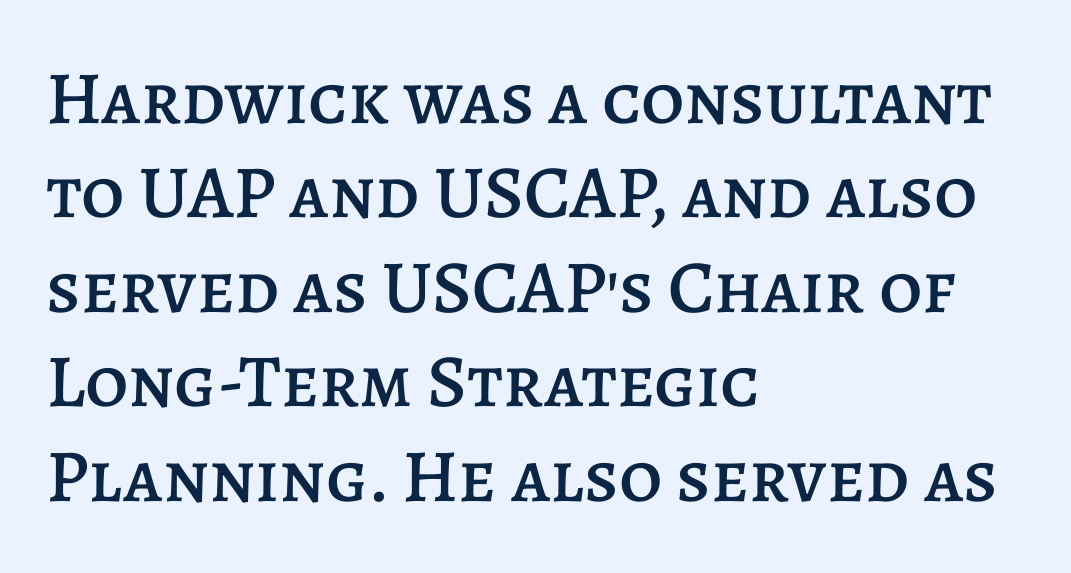
The image shows 75 px text type, upright; set left-aligned, normal line spacing (1.26x), normal letter spacing, not underlined; low stroke contrast and a large x-height.
